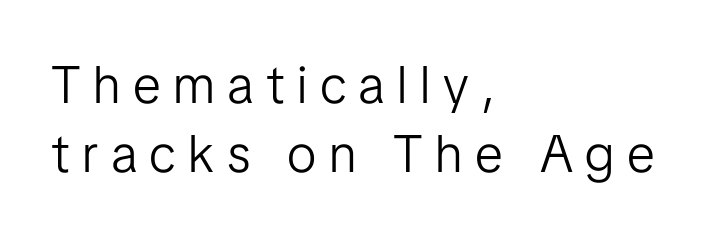
Honestly, the letter spacing is so wide it's the main thing you notice. The passage shown stacks its lines at a standard gap. The glyphs in this specimen are sans serif. Short and long lines alike share a common starting point at left.
